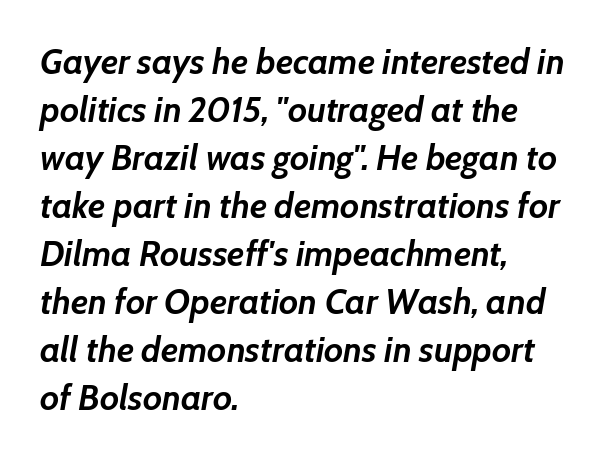
{"italic": "yes", "lean": "right", "slant_degrees": 7, "bold": "yes", "weight": "semibold", "width": "normal", "stroke_contrast": "low", "x_height": "medium", "monospaced": "no", "underline": "no", "align": "left", "line_spacing": "normal", "line_spacing_ratio": 1.37, "letter_spacing": "normal", "letter_spacing_em": 0.0, "glyph_px": 35}
